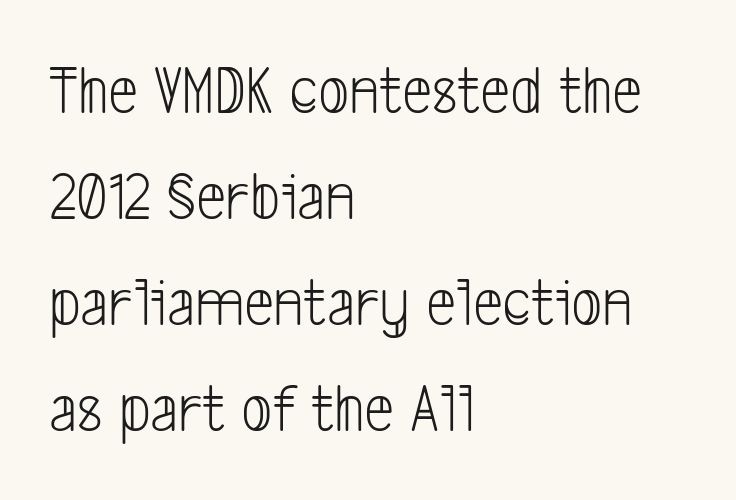
Q: Is the text bold? A: No.
Q: Is the typeface a serif or a sans-serif typeface? A: Sans-serif.
Q: Is the text underlined? A: No.
Q: How is the paragraph aligned? A: Left-aligned.
Q: Is the spacing between letters normal or unusually wide? A: Normal.
Q: Is the spacing between lines tight, normal or loose? A: Normal.
Q: Width (condensed, normal, or wide)? A: Condensed.
Q: Stroke contrast? A: Low.
Q: x-height? A: Medium.
Q: Monospaced? A: No.
